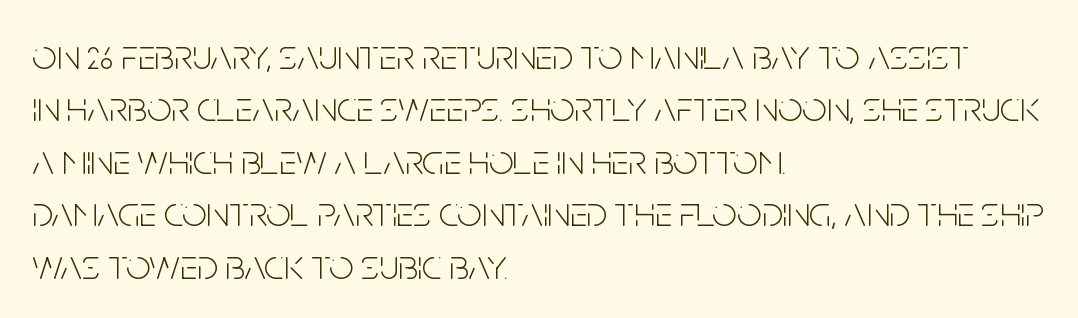
{"serif": "no", "italic": "no", "bold": "no", "weight": "light", "width": "condensed", "stroke_contrast": "low", "x_height": "large", "monospaced": "no", "underline": "no", "align": "left", "line_spacing_ratio": 1.22, "letter_spacing": "normal", "letter_spacing_em": 0.0, "glyph_px": 43}
